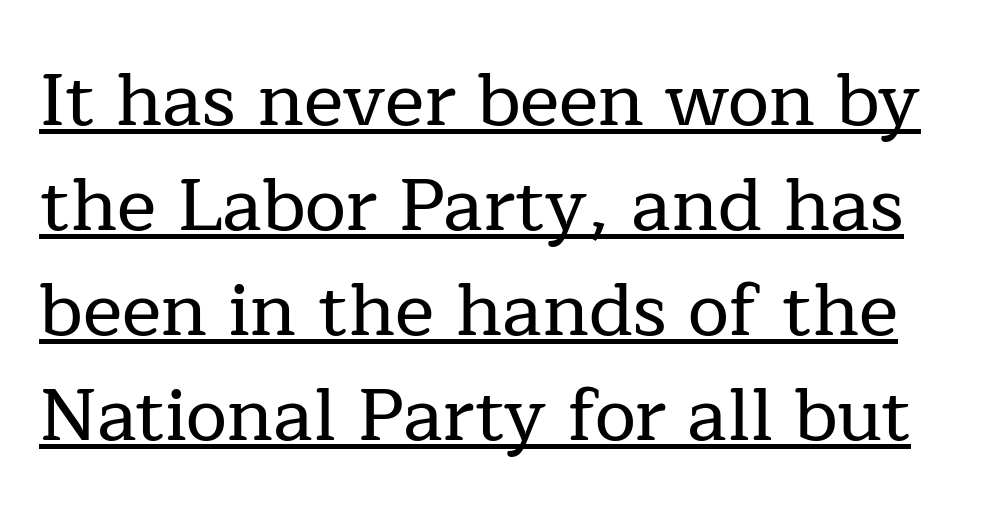
The face used here is seriffed, in the tradition of book romans. Evenly set lines give the paragraph a standard silhouette. This sample has the flowing, uneven cadence of proportional lettering. The rendering uses the underline text-decoration. Do the letters lean? They stand straight. The type is set solid horizontally, with unmodified tracking.
